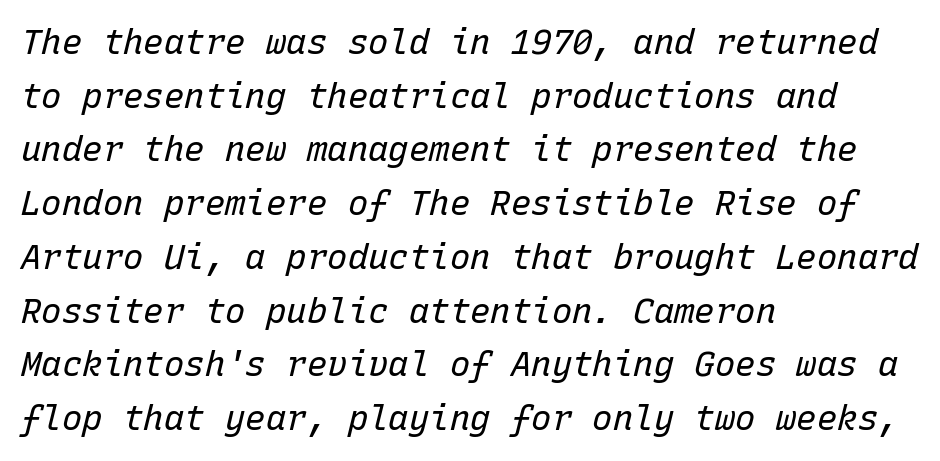
The block of text has a typical density, with ordinary space between rows. The tracking reads as untouched default to a designer's eye. Observe the lean: these are italic letterforms. Only glyphs here, with clear space below each row.
